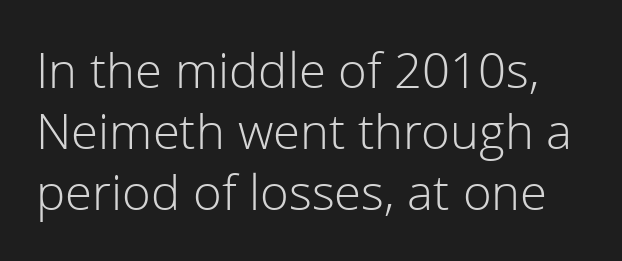
Q: Is the text bold? A: No.
Q: Is the text italic (slanted)? A: No, it is upright.
Q: Is the typeface a serif or a sans-serif typeface? A: Sans-serif.
Q: Is the text underlined? A: No.
Q: Is the spacing between letters normal or unusually wide? A: Normal.
Q: Width (condensed, normal, or wide)? A: Normal.
Q: Stroke contrast? A: Low.
Q: x-height? A: Medium.
Q: Monospaced? A: No.
